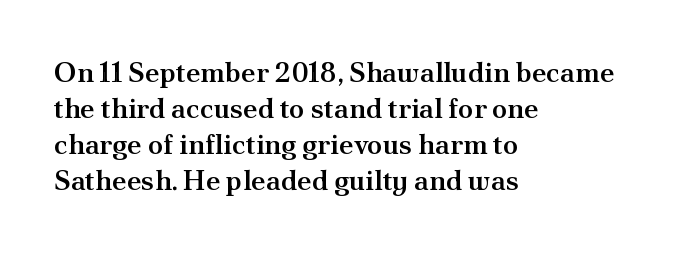
{"serif": "yes", "italic": "no", "bold": "semi", "weight": "semibold", "width": "normal", "stroke_contrast": "medium", "x_height": "small", "monospaced": "no", "underline": "no", "align": "left", "line_spacing": "normal", "line_spacing_ratio": 1.29, "letter_spacing": "normal", "letter_spacing_em": 0.0, "glyph_px": 28}
